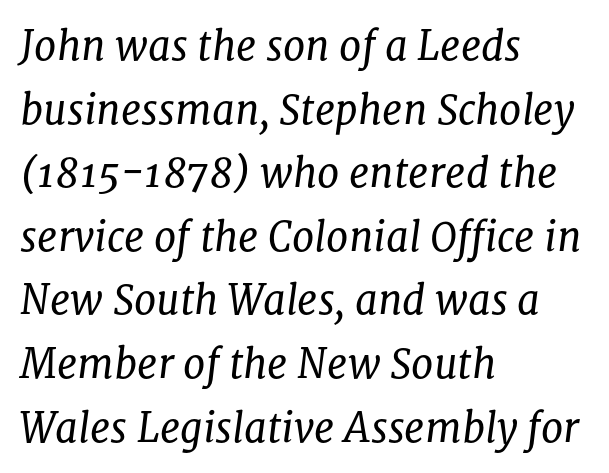
The image shows 40 px regular-weight serif type, italic (leaning right); set left-aligned, normal line spacing (1.59x), normal letter spacing, not underlined; low stroke contrast and a medium x-height.
